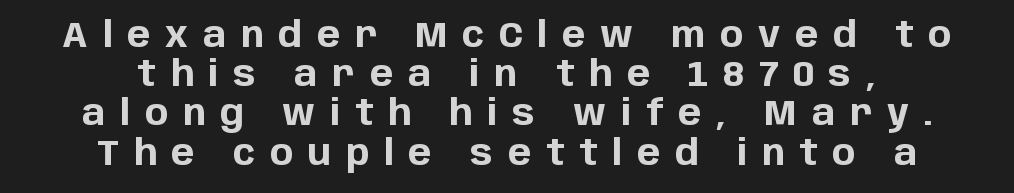
The image shows 35 px bold sans-serif type, upright; set centered, tight line spacing (1.12x), unusually wide letter spacing (+0.42 em), not underlined; low stroke contrast and a large x-height.
